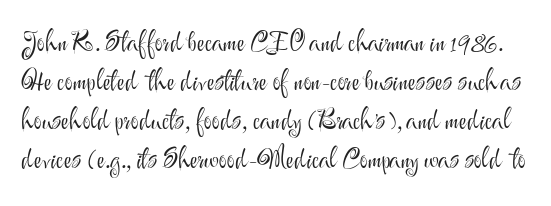
Q: Is the text bold? A: No.
Q: Is the text underlined? A: No.
Q: Is the spacing between letters normal or unusually wide? A: Normal.
Q: Is the spacing between lines tight, normal or loose? A: Normal.
